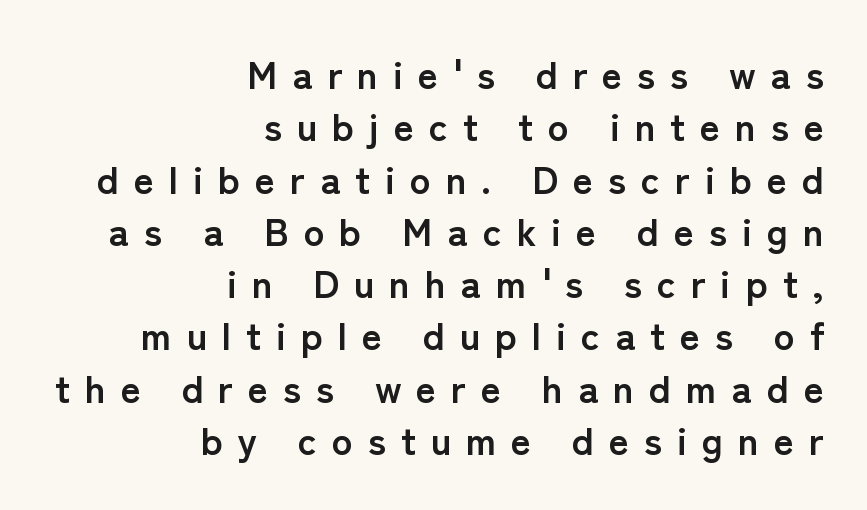
The image shows 39 px semibold sans-serif type, upright; set right-aligned, normal line spacing (1.34x), unusually wide letter spacing (+0.38 em), not underlined; low stroke contrast and a medium x-height.
